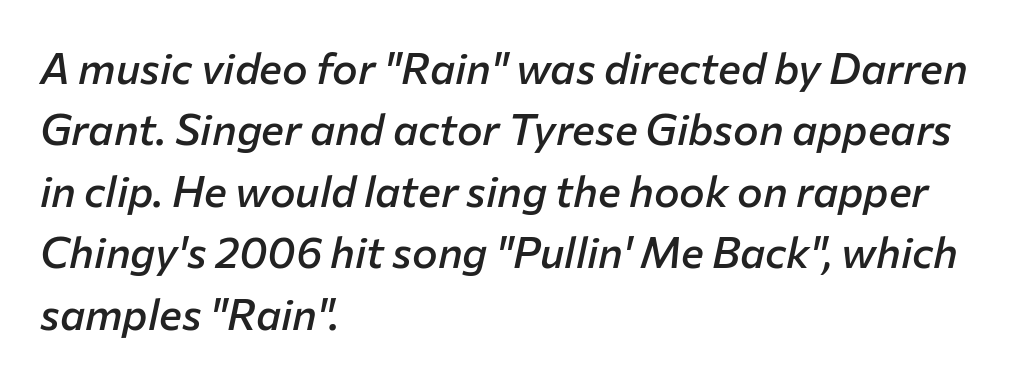
{"italic": "yes", "lean": "right", "slant_degrees": 12, "bold": "semi", "weight": "semibold", "width": "normal", "stroke_contrast": "low", "x_height": "medium", "monospaced": "no", "underline": "no", "align": "left", "line_spacing": "normal", "line_spacing_ratio": 1.43, "letter_spacing": "normal", "letter_spacing_em": 0.0, "glyph_px": 43}
